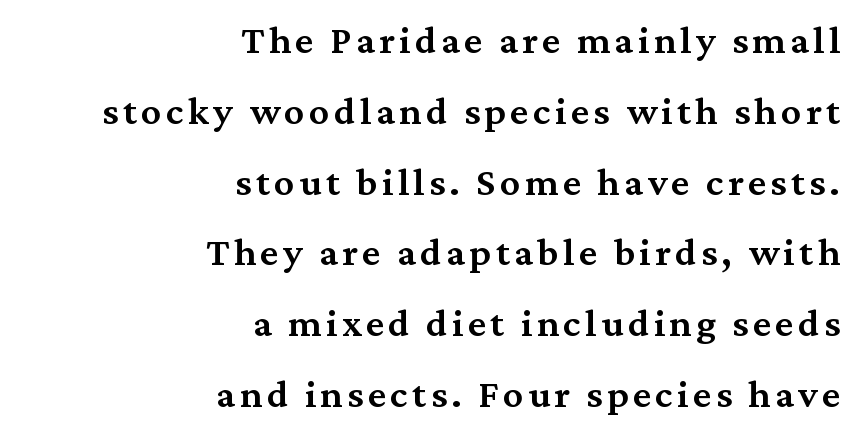
Descender tails drop into unmarked territory. Each glyph is drawn with semibold strokes, heavier than normal yet not fully bold. Each letter's strokes conclude with small projecting serifs. Note the varied advance widths — an 'i' is clearly narrower than an 'm'. Quick note: not italic, upright. The lines in this sample share a right terminus and differ only in where they begin.
